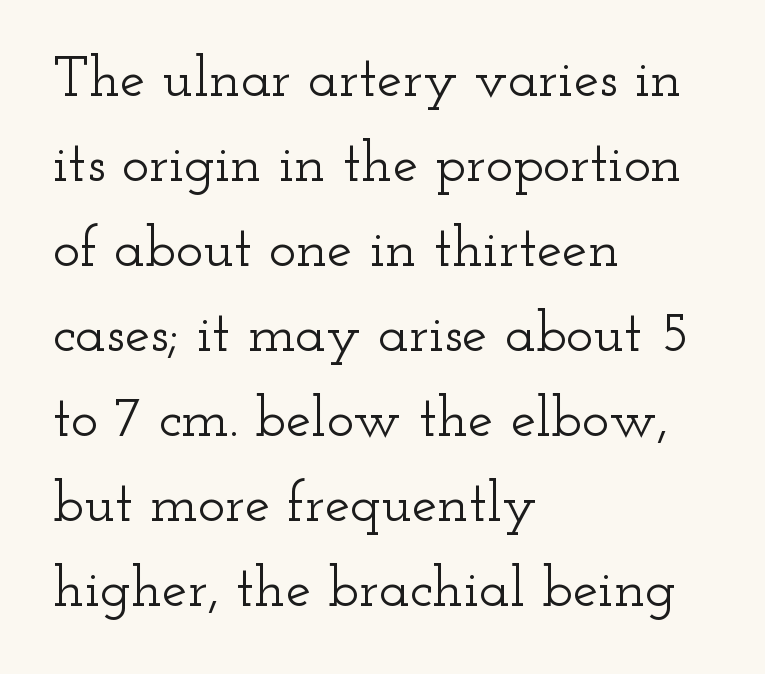
Looks like regular typesetting: each glyph gets only the width it needs. Does the copy run flush right? No — it runs flush left. Is there any slant? The stems are plumb. Default kerning and tracking; the words read as compact shapes. Are there feet on the stems? There are — it's a serif. Underline: absent.
